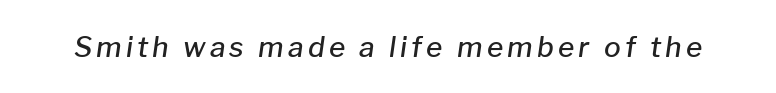
These lines were composed using italics. The sample has been set in demibold, a notch under bold. Beneath every word, the page is bare. Looks like regular typesetting: each glyph gets only the width it needs.
